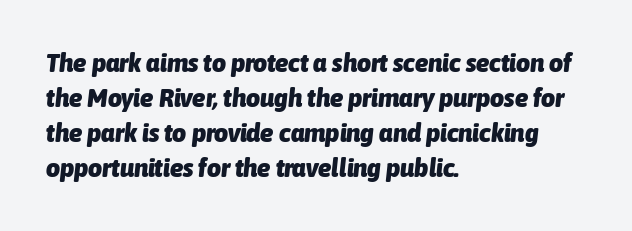
{"italic": "yes", "lean": "right", "slant_degrees": 6, "bold": "yes", "underline": "no", "align": "left", "line_spacing": "normal", "line_spacing_ratio": 1.3, "letter_spacing": "normal", "letter_spacing_em": 0.0, "glyph_px": 27}
